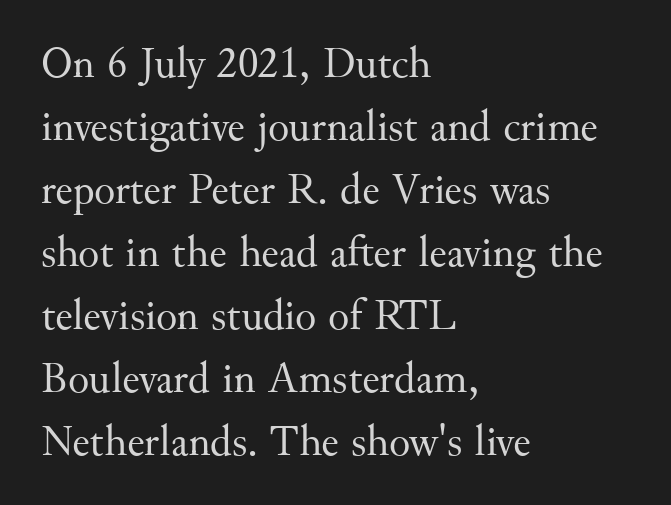
Every stem runs plumb, perpendicular to the baseline. This sample uses a serif face. Leftover space on each line is placed entirely after the last word. Short note: letters normally spaced.
